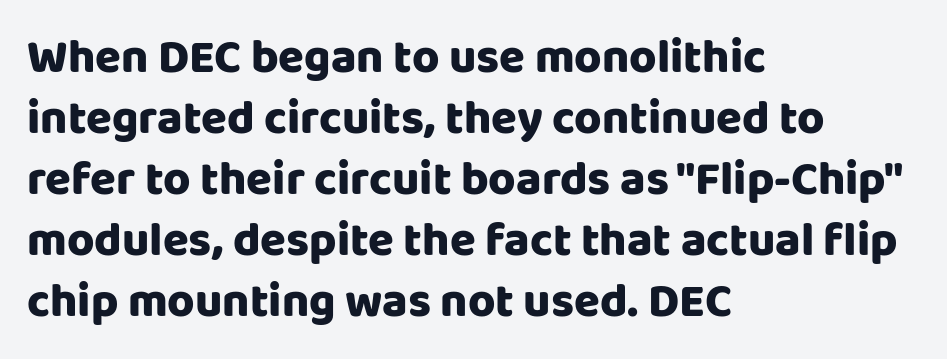
The glyphs in this specimen are sans serif. The rendering uses natural spacing where letterforms have individual widths. The strip under each line holds only bare page. The letters stand straight up with perfectly vertical stems. These lines keep a tight, regular rhythm from letter to letter.
